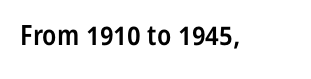
Q: Is the text bold? A: Semi-bold.
Q: Is the text italic (slanted)? A: No, it is upright.
Q: Is the typeface a serif or a sans-serif typeface? A: Sans-serif.
Q: Is the text underlined? A: No.
Q: Is the spacing between letters normal or unusually wide? A: Normal.
Q: Width (condensed, normal, or wide)? A: Condensed.
Q: Stroke contrast? A: Low.
Q: x-height? A: Medium.
Q: Monospaced? A: No.
